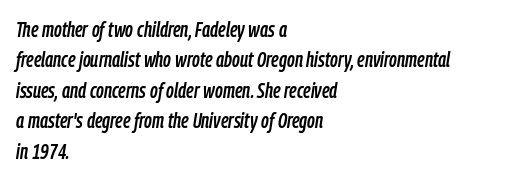
The image shows 21 px text type, italic (leaning right); set left-aligned, normal line spacing (1.45x), normal letter spacing, not underlined.
